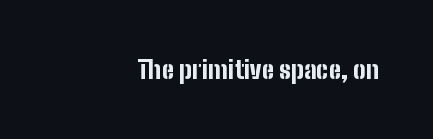
Italic? Not at all — the glyphs are vertical. Bold? Absolutely — the strokes are thick and heavy. This rendering uses right alignment, leaving the left contour irregular. Nobody touched the tracking dial on this one. The glyphs are unaccompanied by any horizontal stroke below them.
